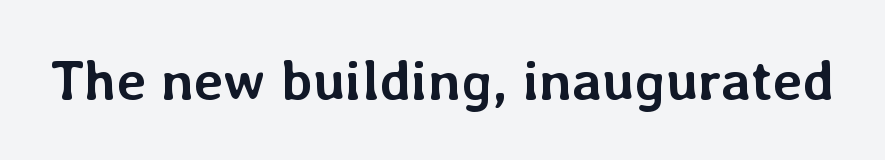
{"italic": "no", "bold": "yes", "weight": "semibold", "width": "normal", "stroke_contrast": "low", "x_height": "medium", "monospaced": "no", "underline": "no", "letter_spacing": "normal", "letter_spacing_em": 0.0, "glyph_px": 56}
